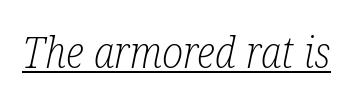
The image shows 43 px light, condensed serif type, italic (leaning right); set normal letter spacing, underlined; low stroke contrast and a medium x-height.
